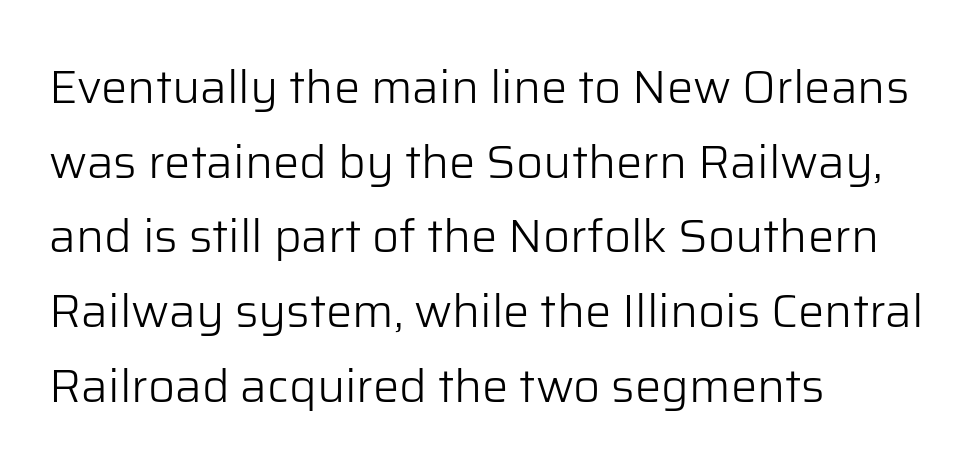
Q: Is the text bold? A: No.
Q: Is the text italic (slanted)? A: No, it is upright.
Q: Is the typeface a serif or a sans-serif typeface? A: Sans-serif.
Q: Is the text underlined? A: No.
Q: How is the paragraph aligned? A: Left-aligned.
Q: Is the spacing between letters normal or unusually wide? A: Normal.
Q: Is the spacing between lines tight, normal or loose? A: Normal.
Q: Width (condensed, normal, or wide)? A: Normal.
Q: Stroke contrast? A: Low.
Q: x-height? A: Medium.
Q: Monospaced? A: No.
